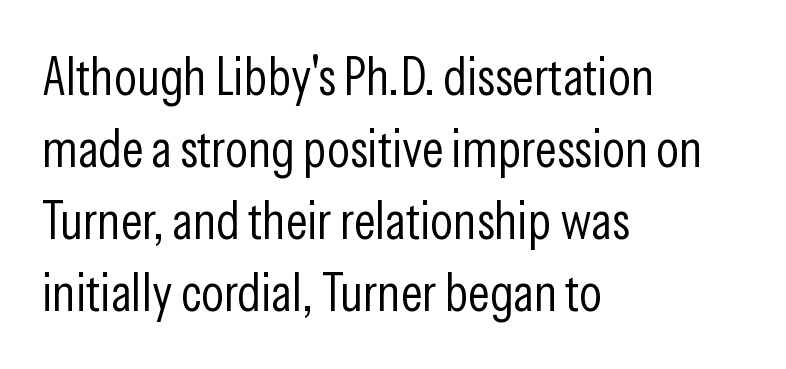
The passage shown is typeset with a sans-serif family. Where is the straight margin? On the left. The weight tops out at a normal text grade. The zone under the glyphs is completely vacant.
